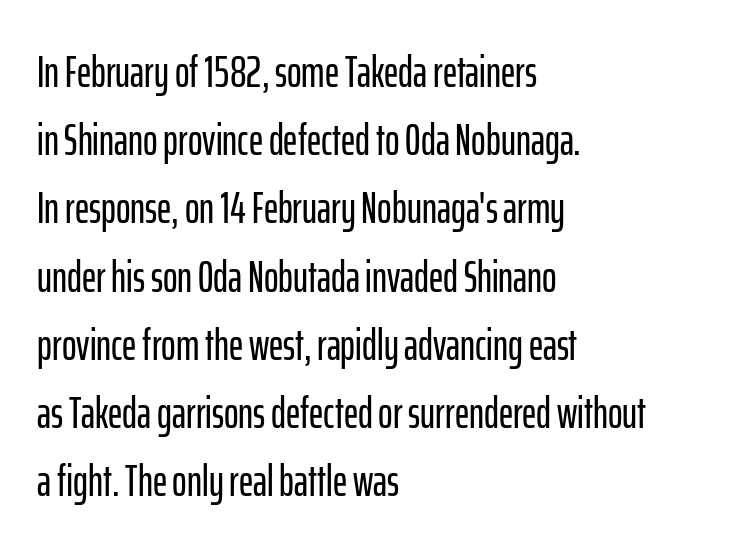
{"serif": "no", "italic": "no", "width": "condensed", "stroke_contrast": "low", "x_height": "medium", "monospaced": "no", "underline": "no", "align": "left", "line_spacing": "normal", "line_spacing_ratio": 1.55, "letter_spacing": "normal", "letter_spacing_em": 0.0, "glyph_px": 44}
